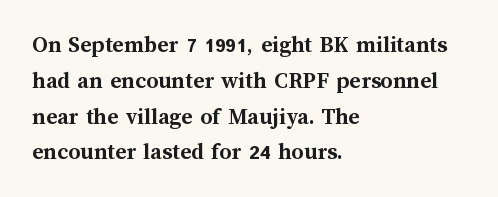
The image shows 24 px bold type, upright; set left-aligned, normal line spacing (1.49x), normal letter spacing, not underlined.
